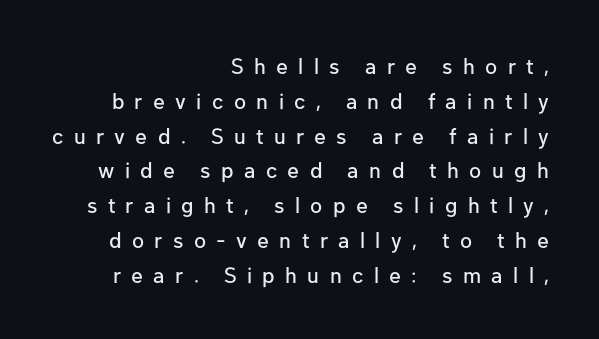
Each line ends at the same right margin while the left side varies. These lines were composed using upright roman letters. The gaps between neighbouring characters are conspicuously large. The block of text has a typical density, with ordinary space between rows.
